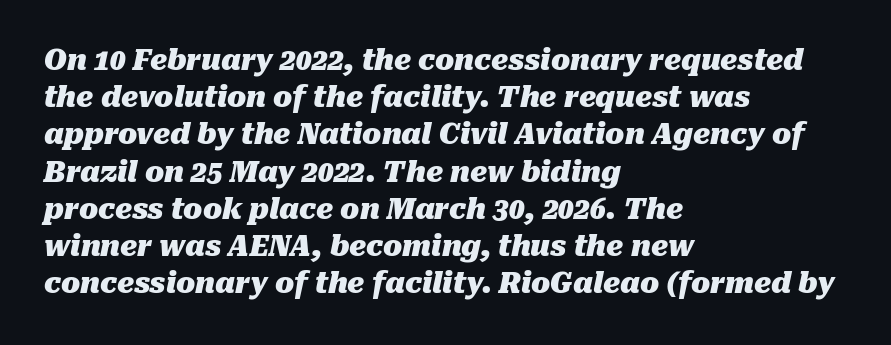
This rendering leaves character spacing at its baseline value. The rag falls on the right side of this text block. Posture: slanted. These lines carry a lot of weight — the face is fully bold. Proportional: the letters do not fall into vertical columns. A typesetter would call this leading conventional body-copy spacing.
